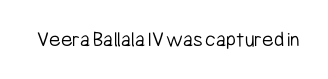
The space directly below the letters is spotless. Quick note: not italic, upright. The line texture is even and compact thanks to regular tracking. These glyphs show unthickened strokes, regular width or finer.
